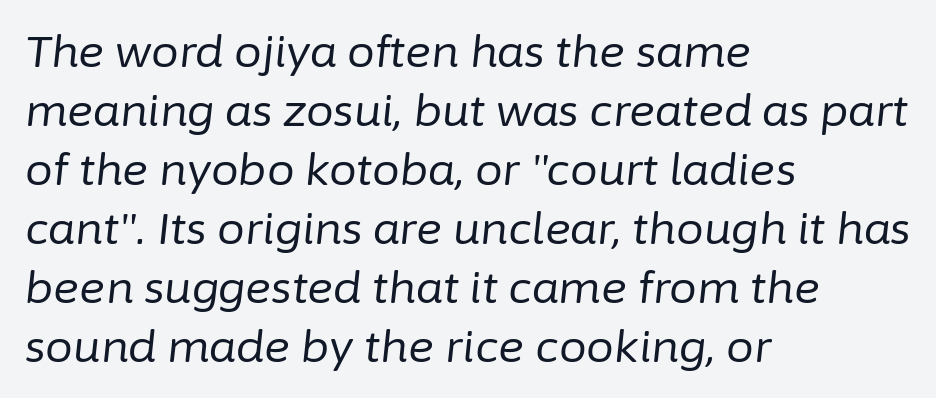
{"italic": "yes", "lean": "right", "slant_degrees": 6, "bold": "no", "weight": "regular", "width": "normal", "stroke_contrast": "low", "x_height": "medium", "monospaced": "no", "underline": "no", "align": "left", "line_spacing": "normal", "line_spacing_ratio": 1.34, "letter_spacing": "normal", "letter_spacing_em": 0.0, "glyph_px": 44}
